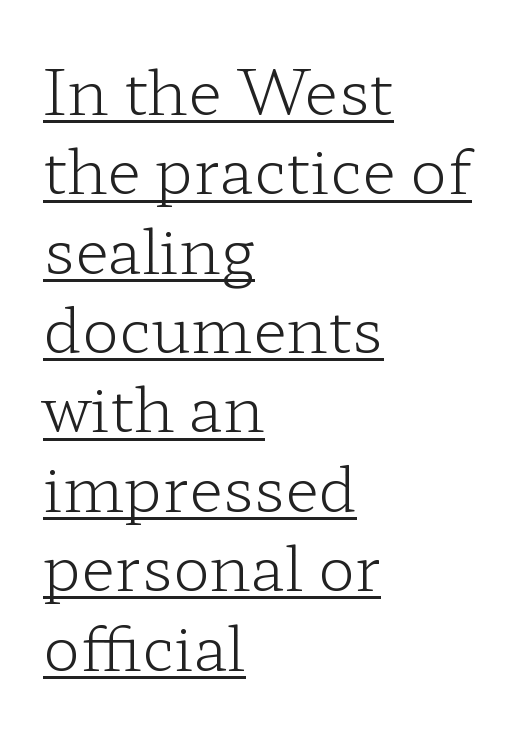
The image shows 62 px light, wide serif type, upright; set left-aligned, normal line spacing (1.28x), normal letter spacing, underlined; low stroke contrast and a medium x-height.
